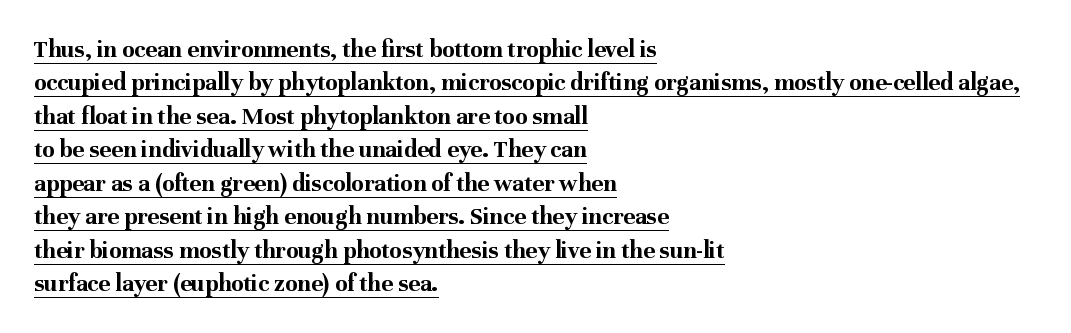
{"italic": "no", "bold": "yes", "underline": "yes", "align": "left", "line_spacing": "normal", "line_spacing_ratio": 1.34, "letter_spacing": "normal", "letter_spacing_em": 0.0, "glyph_px": 25}
